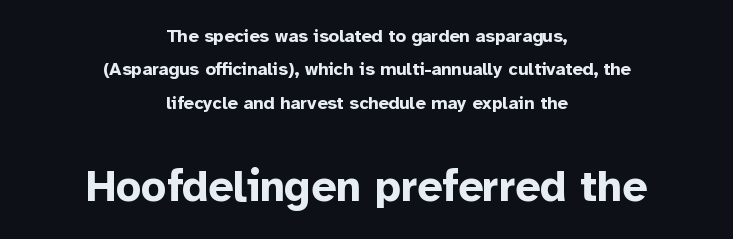
Q: Is the text bold? A: Yes.
Q: Is the text italic (slanted)? A: No, it is upright.
Q: Is the typeface a serif or a sans-serif typeface? A: Sans-serif.
Q: Is the text underlined? A: No.
Q: How is the paragraph aligned? A: Centered.
Q: Is the spacing between letters normal or unusually wide? A: Normal.
Q: Which block of text is set in a larger size, the first (top) or the second (bottom)? A: The second (bottom) one.
Q: Width (condensed, normal, or wide)? A: Normal.
Q: Stroke contrast? A: Low.
Q: x-height? A: Medium.
Q: Monospaced? A: No.
